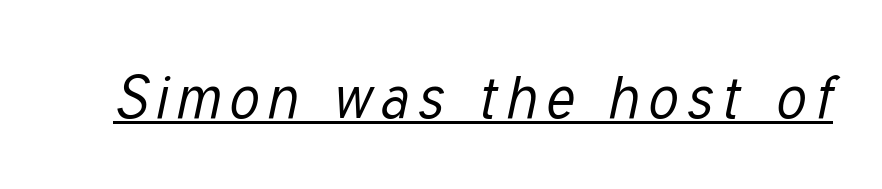
{"italic": "yes", "lean": "right", "slant_degrees": 12, "bold": "no", "weight": "regular", "width": "condensed", "stroke_contrast": "low", "x_height": "medium", "monospaced": "no", "underline": "yes", "glyph_px": 59}
